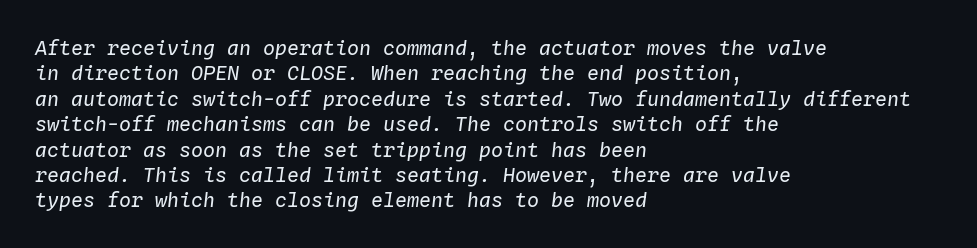
{"italic": "yes", "lean": "right", "slant_degrees": 4, "bold": "no", "underline": "no", "align": "left", "line_spacing": "normal", "line_spacing_ratio": 1.27, "letter_spacing": "normal", "letter_spacing_em": 0.0, "glyph_px": 20}
